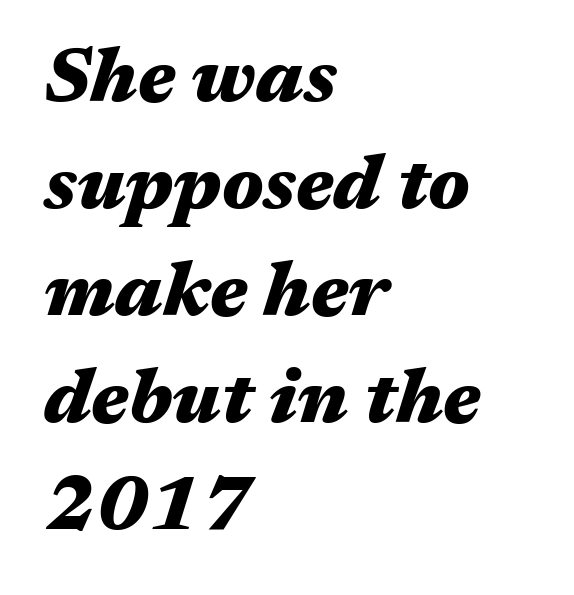
Q: Is the text bold? A: Yes.
Q: Is the text italic (slanted)? A: Yes, it leans right by about 17 degrees.
Q: Is the text underlined? A: No.
Q: How is the paragraph aligned? A: Left-aligned.
Q: Is the spacing between letters normal or unusually wide? A: Normal.
Q: Is the spacing between lines tight, normal or loose? A: Normal.
Q: Width (condensed, normal, or wide)? A: Wide.
Q: Stroke contrast? A: Medium.
Q: x-height? A: Medium.
Q: Monospaced? A: No.
